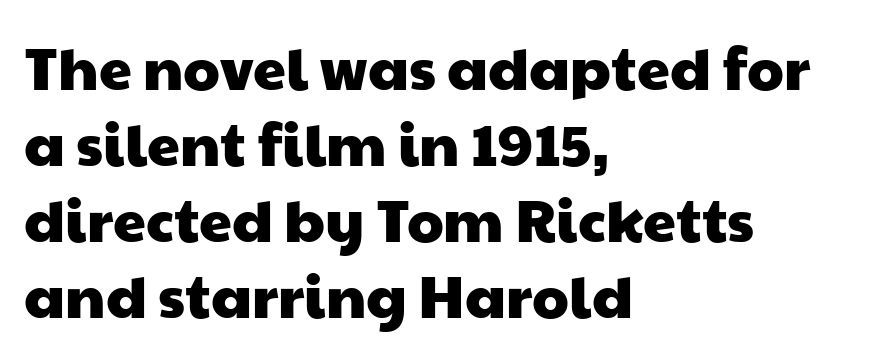
{"serif": "no", "width": "wide", "stroke_contrast": "low", "x_height": "medium", "monospaced": "no", "underline": "no", "align": "left", "line_spacing": "normal", "line_spacing_ratio": 1.29, "letter_spacing": "normal", "letter_spacing_em": 0.0, "glyph_px": 59}
